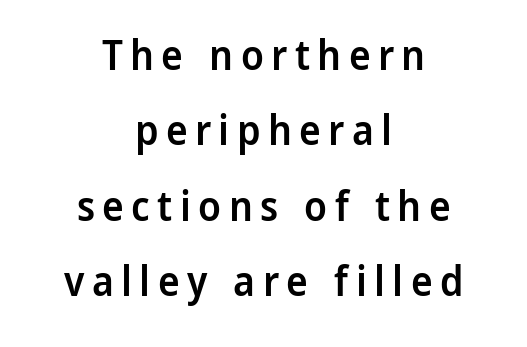
{"serif": "no", "italic": "no", "bold": "semi", "weight": "semibold", "width": "normal", "stroke_contrast": "low", "x_height": "medium", "monospaced": "no", "underline": "no", "align": "center", "line_spacing_ratio": 1.84, "glyph_px": 41}
